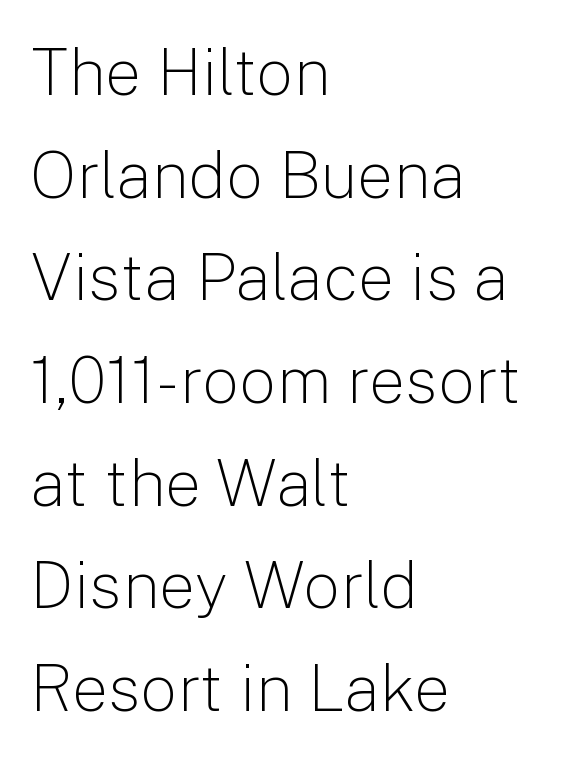
Letter spacing: default. When letters stand straight like this, we call the style roman or upright. Regarding serifs, this sample does without them. Spacing verdict: proportional, widths tailored to each character. Does the copy run flush right? No — it runs flush left.
